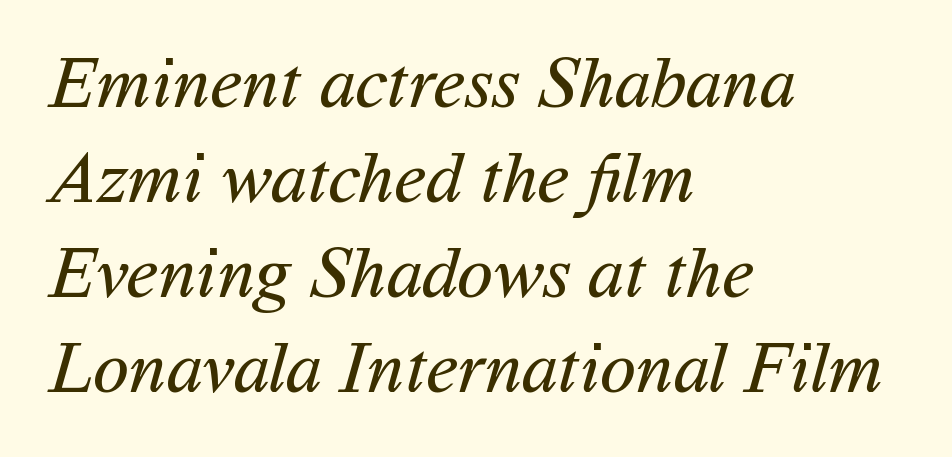
Is the block centered? No — it sits flush against the left margin. Observe the absence of serifs on each vertical stroke in this sample. Notice how descenders clear the ascenders below comfortably — that's standard leading. Honestly, the letter spacing is just normal — you wouldn't notice it. Words float on clear page, feet unadorned. Spacing verdict: proportional, widths tailored to each character.
